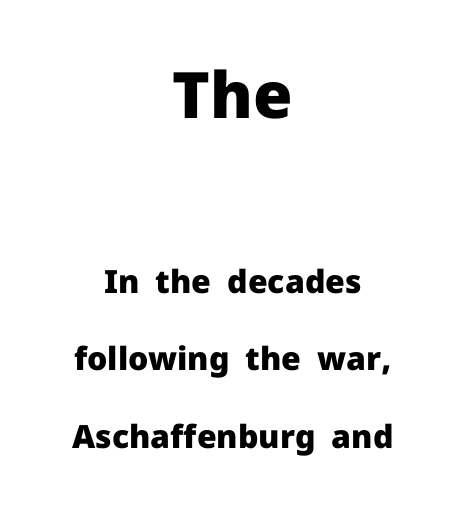
Scale decreases going downward across the two blocks. What weight is shown? A full bold with thick strokes. The paragraph has two soft edges and a firm central axis. Notice how the stems are strictly vertical — no italics here. Is there much room between lines? Yes — plenty of vertical air separates them.
